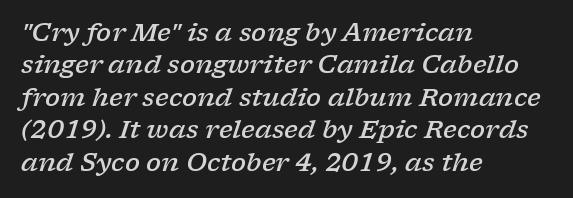
{"italic": "yes", "lean": "right", "slant_degrees": 17, "bold": "semi", "underline": "no", "align": "left", "line_spacing": "normal", "line_spacing_ratio": 1.3, "letter_spacing": "normal", "letter_spacing_em": 0.0, "glyph_px": 25}
